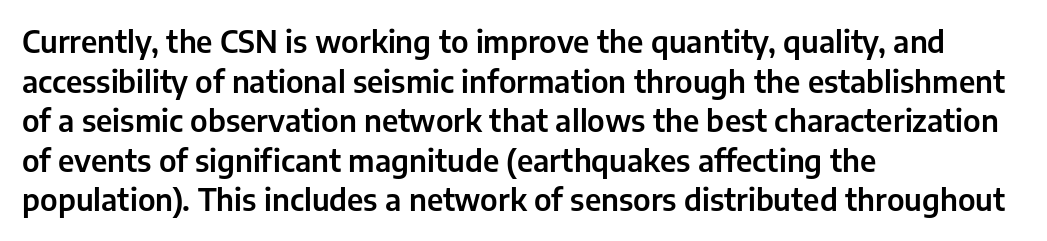
Q: Is the text italic (slanted)? A: No, it is upright.
Q: Is the typeface a serif or a sans-serif typeface? A: Sans-serif.
Q: Is the text underlined? A: No.
Q: How is the paragraph aligned? A: Left-aligned.
Q: Is the spacing between letters normal or unusually wide? A: Normal.
Q: Is the spacing between lines tight, normal or loose? A: Normal.
Q: Width (condensed, normal, or wide)? A: Normal.
Q: Stroke contrast? A: Low.
Q: x-height? A: Medium.
Q: Monospaced? A: No.
